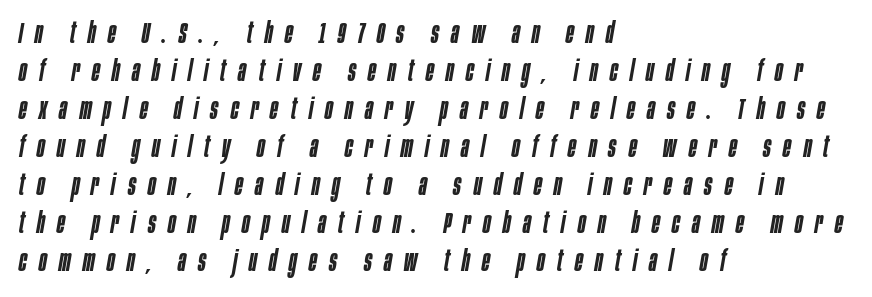
Q: Is the text bold? A: Semi-bold.
Q: Is the text italic (slanted)? A: Yes, it leans right by about 10 degrees.
Q: Is the text underlined? A: No.
Q: How is the paragraph aligned? A: Left-aligned.
Q: Is the spacing between letters normal or unusually wide? A: Unusually wide.
Q: Is the spacing between lines tight, normal or loose? A: Normal.
Q: Width (condensed, normal, or wide)? A: Condensed.
Q: Stroke contrast? A: Low.
Q: x-height? A: Large.
Q: Monospaced? A: No.
